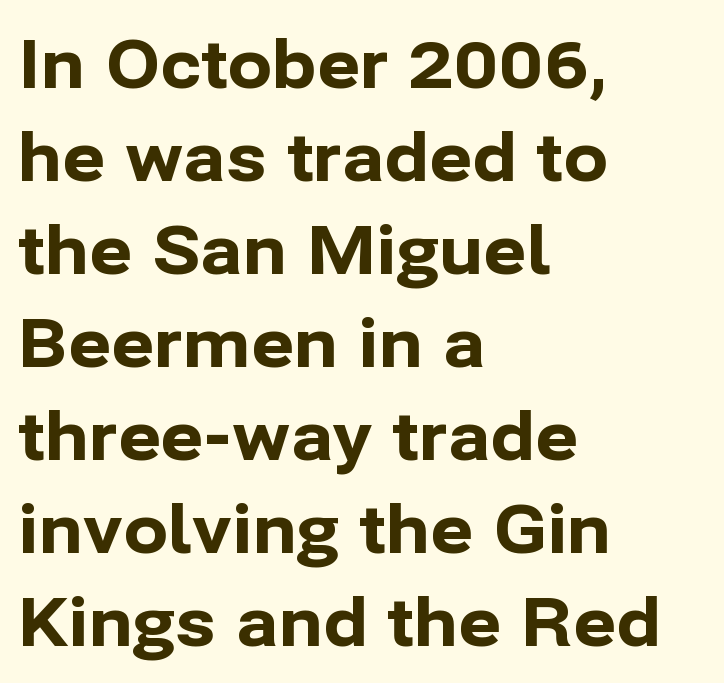
The image shows 66 px bold sans-serif type, upright; set left-aligned, normal line spacing (1.41x), normal letter spacing, not underlined; low stroke contrast and a medium x-height.
